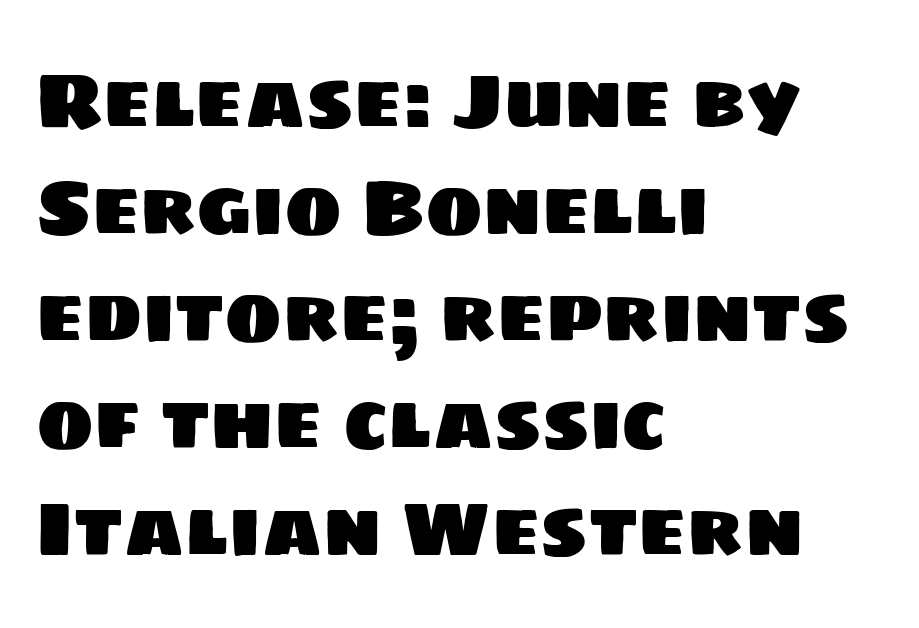
{"serif": "no", "width": "normal", "stroke_contrast": "low", "x_height": "large", "monospaced": "no", "underline": "no", "align": "left", "line_spacing": "normal", "line_spacing_ratio": 1.39, "letter_spacing": "normal", "letter_spacing_em": 0.0, "glyph_px": 77}
